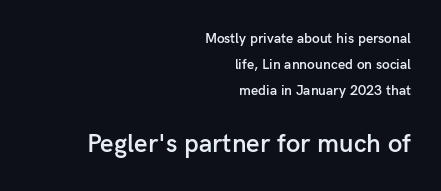
Type size steps up from the first block to the second. A bit beefed up — I'd call it semibold rather than bold. Reading down the block, your eye finds every line finishing at a fixed right position. Is the letter spacing exaggerated? No — it looks like the ordinary default. The glyphs are unaccompanied by any horizontal stroke below them.
